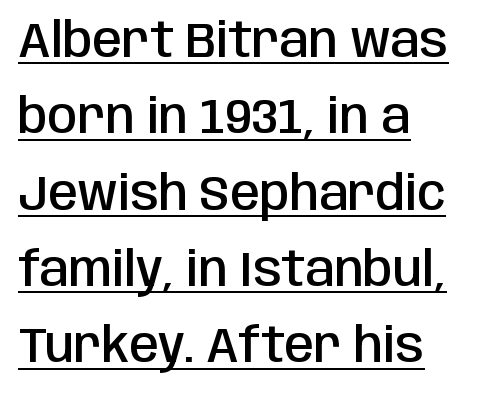
{"serif": "no", "italic": "no", "bold": "semi", "weight": "semibold", "width": "condensed", "stroke_contrast": "low", "x_height": "large", "monospaced": "no", "underline": "yes", "align": "left", "line_spacing": "normal", "line_spacing_ratio": 1.59, "letter_spacing": "normal", "letter_spacing_em": 0.0, "glyph_px": 48}
